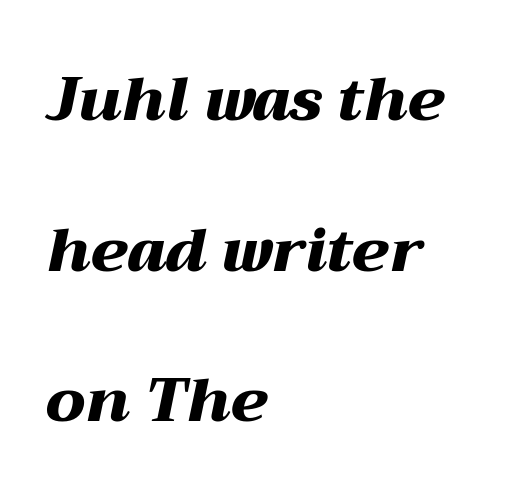
Q: Is the text bold? A: Yes.
Q: Is the text italic (slanted)? A: Yes, it leans right by about 12 degrees.
Q: Is the text underlined? A: No.
Q: How is the paragraph aligned? A: Left-aligned.
Q: Is the spacing between letters normal or unusually wide? A: Normal.
Q: Is the spacing between lines tight, normal or loose? A: Loose.
Q: Width (condensed, normal, or wide)? A: Wide.
Q: Stroke contrast? A: Medium.
Q: x-height? A: Medium.
Q: Monospaced? A: No.
